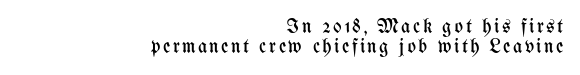
{"italic": "no", "bold": "no", "underline": "no", "align": "right", "line_spacing": "tight", "line_spacing_ratio": 0.99, "glyph_px": 20}
